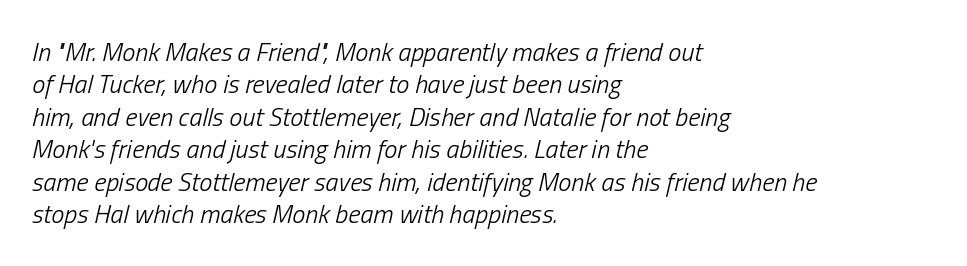
Q: Is the text bold? A: No.
Q: Is the text italic (slanted)? A: Yes, it leans right by about 13 degrees.
Q: Is the text underlined? A: No.
Q: How is the paragraph aligned? A: Left-aligned.
Q: Is the spacing between letters normal or unusually wide? A: Normal.
Q: Is the spacing between lines tight, normal or loose? A: Normal.
